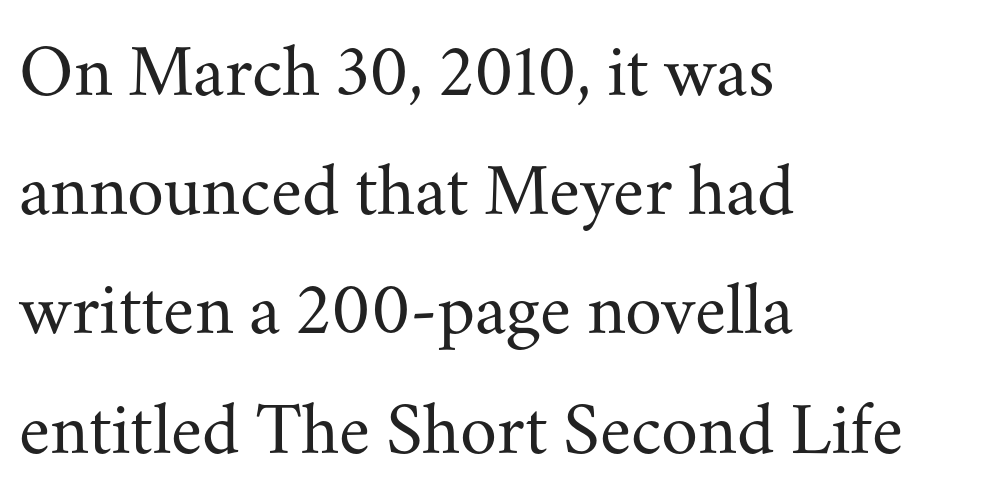
Q: Is the text bold? A: No.
Q: Is the text italic (slanted)? A: No, it is upright.
Q: Is the typeface a serif or a sans-serif typeface? A: Serif.
Q: Is the text underlined? A: No.
Q: How is the paragraph aligned? A: Left-aligned.
Q: Is the spacing between letters normal or unusually wide? A: Normal.
Q: Is the spacing between lines tight, normal or loose? A: Normal.
Q: Width (condensed, normal, or wide)? A: Normal.
Q: Stroke contrast? A: Medium.
Q: x-height? A: Small.
Q: Monospaced? A: No.
